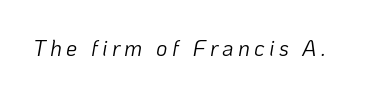
Stem width sits at or under what a default text font uses. Decoration check: the copy has no underline. Rendered with sloped, italic letterforms.
